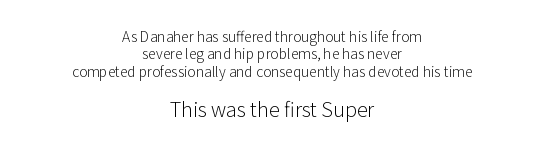
{"italic": "no", "bold": "no", "underline": "no", "align": "center", "line_spacing_ratio": 1.24, "letter_spacing": "normal", "letter_spacing_em": 0.0, "larger_block": "second", "size_ratio": 1.43, "glyph_px": 20}
